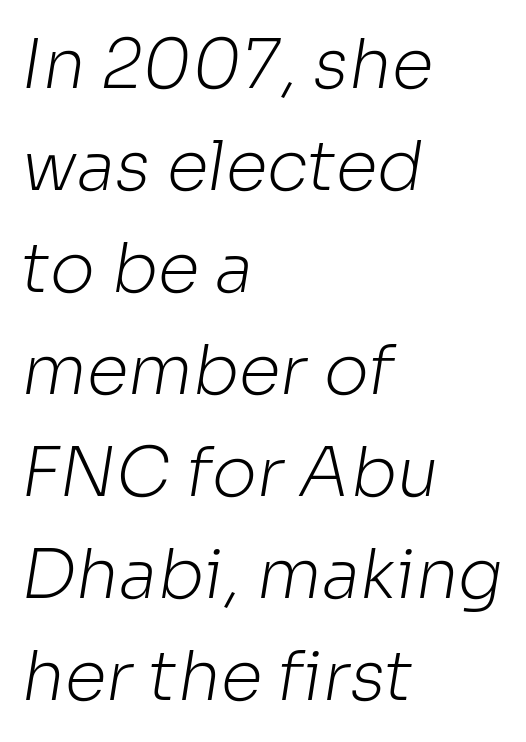
Q: Is the text bold? A: No.
Q: Is the typeface a serif or a sans-serif typeface? A: Sans-serif.
Q: Is the text underlined? A: No.
Q: How is the paragraph aligned? A: Left-aligned.
Q: Is the spacing between letters normal or unusually wide? A: Normal.
Q: Is the spacing between lines tight, normal or loose? A: Normal.
Q: Width (condensed, normal, or wide)? A: Normal.
Q: Stroke contrast? A: Low.
Q: x-height? A: Medium.
Q: Monospaced? A: No.
